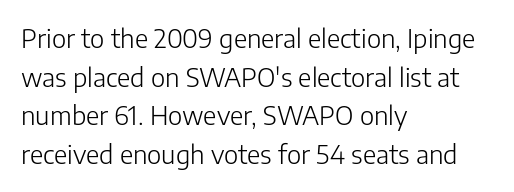
{"italic": "no", "bold": "no", "underline": "no", "align": "left", "line_spacing": "normal", "line_spacing_ratio": 1.49, "letter_spacing": "normal", "letter_spacing_em": 0.0, "glyph_px": 26}
